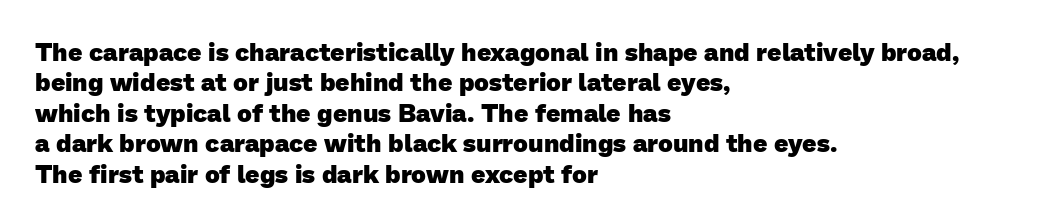
The image shows 25 px bold type; set left-aligned, line spacing 1.22x, normal letter spacing, not underlined.
